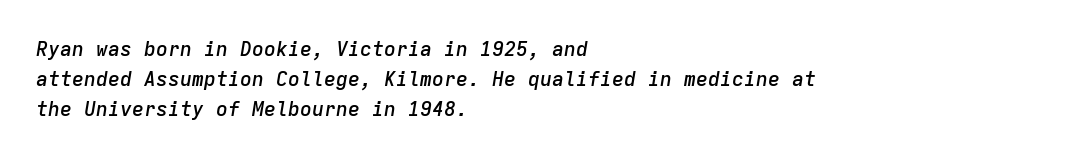
The image shows 20 px text type, italic (leaning right); set left-aligned, normal line spacing (1.49x), normal letter spacing, not underlined.
